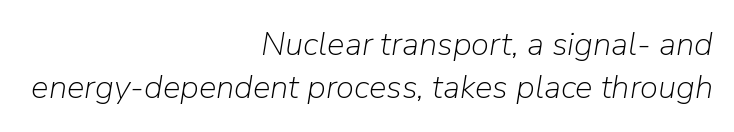
{"italic": "yes", "lean": "right", "slant_degrees": 9, "bold": "no", "weight": "light", "width": "normal", "stroke_contrast": "low", "x_height": "medium", "monospaced": "no", "underline": "no", "align": "right", "line_spacing": "normal", "line_spacing_ratio": 1.31, "letter_spacing": "normal", "letter_spacing_em": 0.0, "glyph_px": 33}
